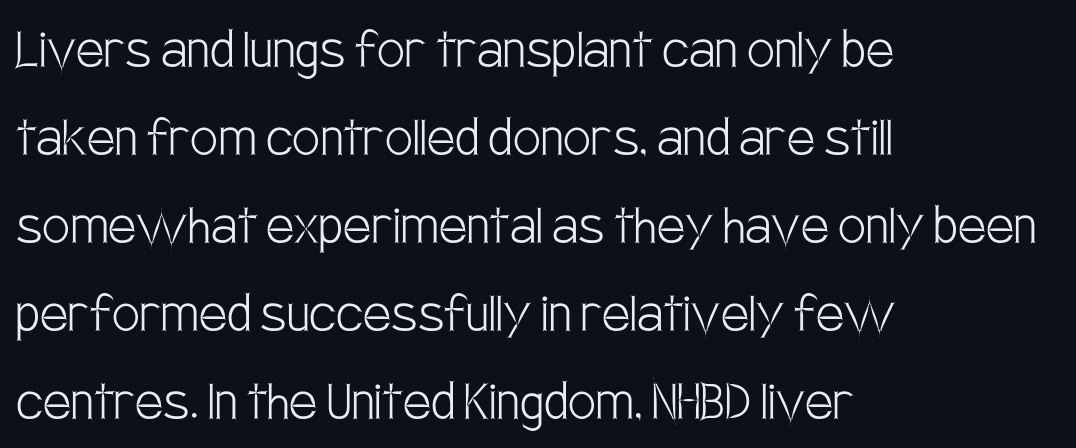
The image shows 62 px light, condensed sans-serif type, upright; set left-aligned, normal line spacing (1.42x), normal letter spacing, not underlined; low stroke contrast and a large x-height.
